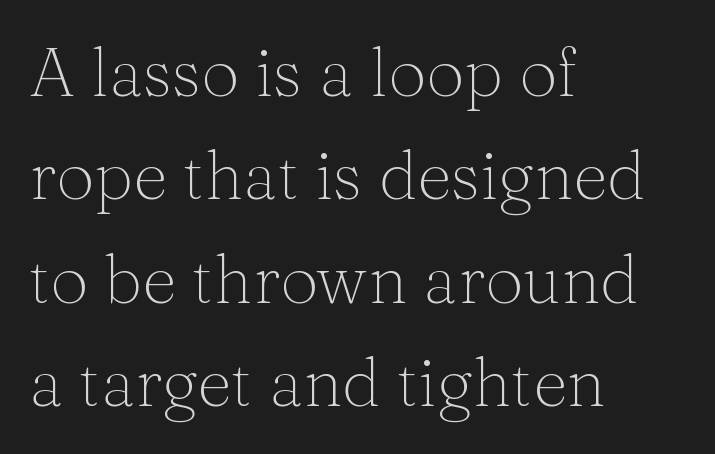
{"serif": "yes", "italic": "no", "bold": "no", "weight": "thin", "width": "normal", "stroke_contrast": "medium", "x_height": "medium", "monospaced": "no", "underline": "no", "align": "left", "line_spacing": "normal", "line_spacing_ratio": 1.52, "letter_spacing": "normal", "letter_spacing_em": 0.0, "glyph_px": 68}
